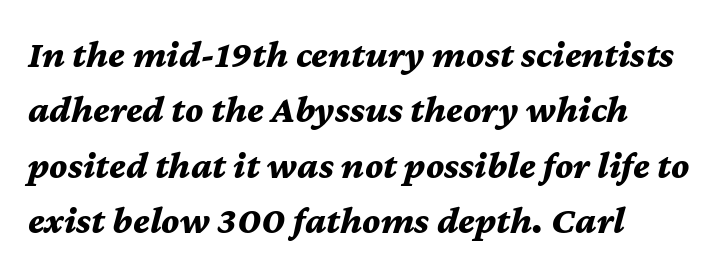
{"italic": "yes", "lean": "right", "slant_degrees": 12, "bold": "yes", "weight": "bold", "width": "normal", "stroke_contrast": "medium", "x_height": "medium", "monospaced": "no", "underline": "no", "align": "left", "line_spacing": "normal", "line_spacing_ratio": 1.42, "letter_spacing": "normal", "letter_spacing_em": 0.0, "glyph_px": 39}
